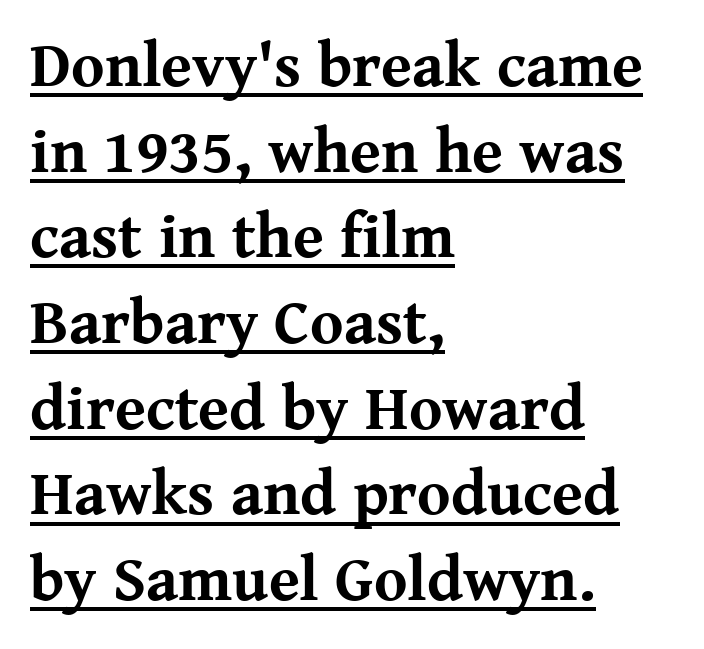
Q: Is the text bold? A: Yes.
Q: Is the text italic (slanted)? A: No, it is upright.
Q: Is the typeface a serif or a sans-serif typeface? A: Serif.
Q: Is the text underlined? A: Yes.
Q: How is the paragraph aligned? A: Left-aligned.
Q: Is the spacing between letters normal or unusually wide? A: Normal.
Q: Is the spacing between lines tight, normal or loose? A: Normal.
Q: Width (condensed, normal, or wide)? A: Normal.
Q: Stroke contrast? A: Medium.
Q: x-height? A: Medium.
Q: Monospaced? A: No.
